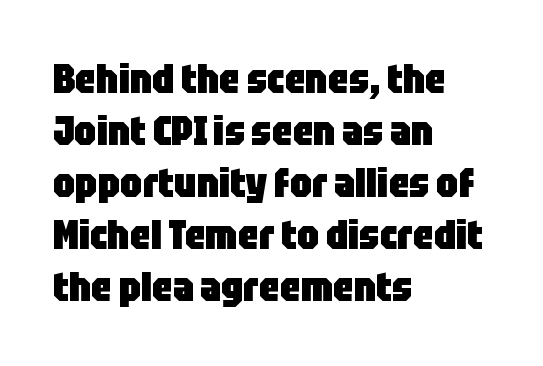
{"serif": "no", "italic": "no", "bold": "yes", "weight": "heavy", "width": "condensed", "stroke_contrast": "low", "x_height": "large", "monospaced": "no", "underline": "no", "align": "left", "line_spacing": "normal", "line_spacing_ratio": 1.3, "letter_spacing": "normal", "letter_spacing_em": 0.0, "glyph_px": 40}
